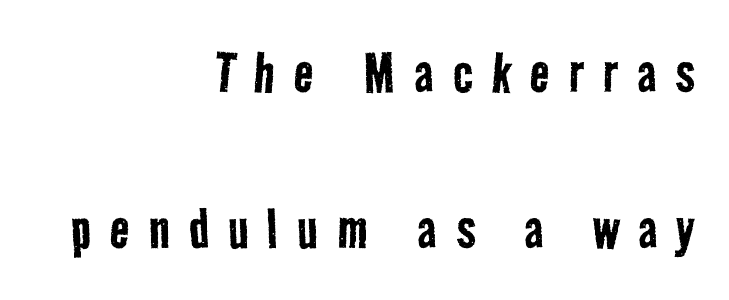
{"serif": "no", "bold": "no", "weight": "regular", "width": "condensed", "stroke_contrast": "low", "x_height": "medium", "monospaced": "no", "underline": "no", "align": "right", "line_spacing": "loose", "line_spacing_ratio": 2.36, "letter_spacing": "wide", "letter_spacing_em": 0.29, "glyph_px": 66}
